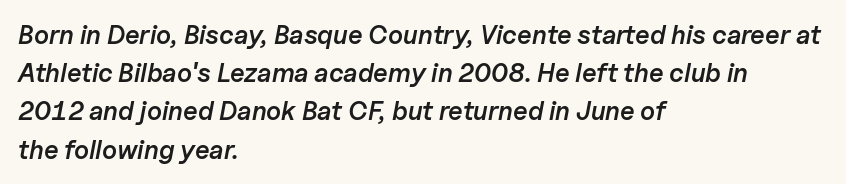
Lines of text with bare space underneath. Normally led — the rows are evenly, conventionally spaced. Slightly chunky letters — semibold, I'd say, not full bold. Standard letterfit; no display-style spreading of the glyphs. Left-aligned paragraph, ragged on the right. Slant detected: the letters are inclined.
